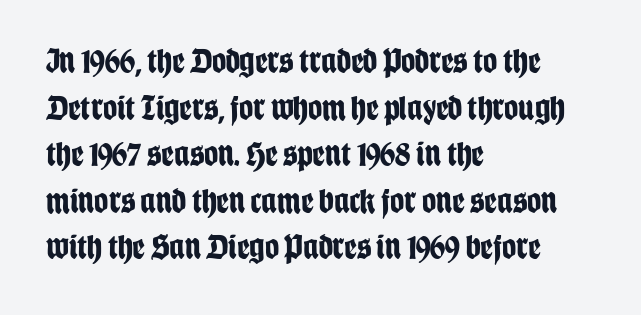
Unlike a traditional serif, this face leaves its strokes unadorned. The line-height multiplier appears to be the usual default. Glyph-to-glyph distance matches everyday printed text. Nobody drew a line under any word here.
